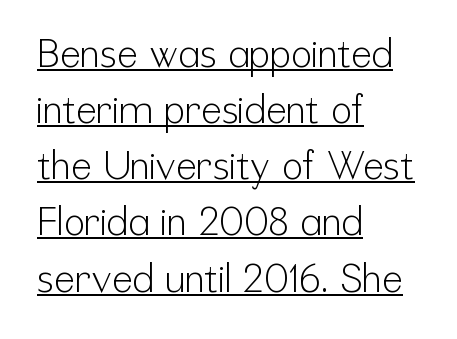
The passage shown is typed in a proportional face where columns would drift. Short and long lines alike share a common starting point at left. Unlike a traditional serif, this face leaves its strokes unadorned. Posture: vertical. A typesetter would call this zero additional tracking. Is the stroke heavy? The answer is a plain regular-or-lighter.
